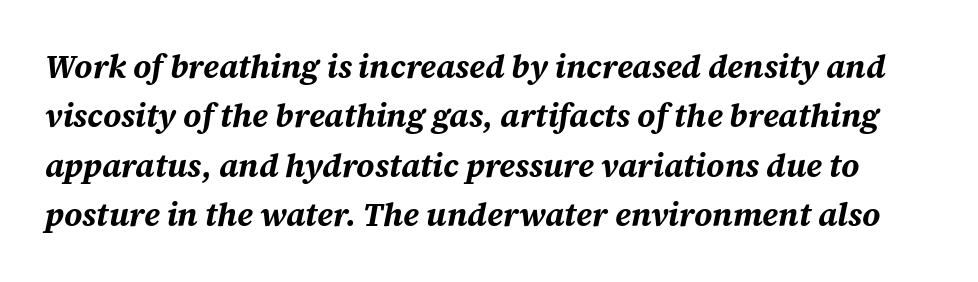
{"italic": "yes", "lean": "right", "slant_degrees": 12, "bold": "yes", "weight": "bold", "width": "normal", "stroke_contrast": "medium", "x_height": "large", "monospaced": "no", "underline": "no", "line_spacing": "normal", "line_spacing_ratio": 1.54, "letter_spacing": "normal", "letter_spacing_em": 0.0, "glyph_px": 32}
